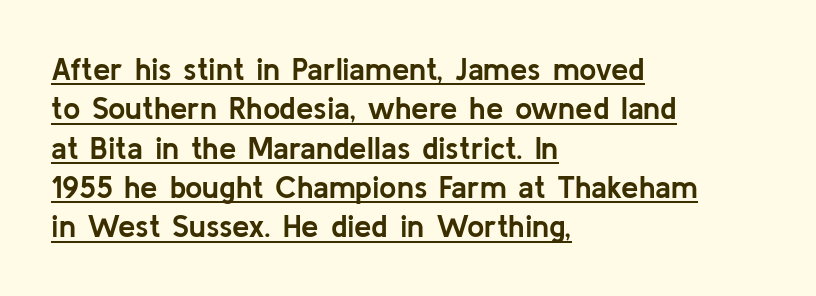
The image shows 31 px semibold sans-serif type, upright; set left-aligned, normal line spacing (1.27x), normal letter spacing, underlined; low stroke contrast and a medium x-height.
